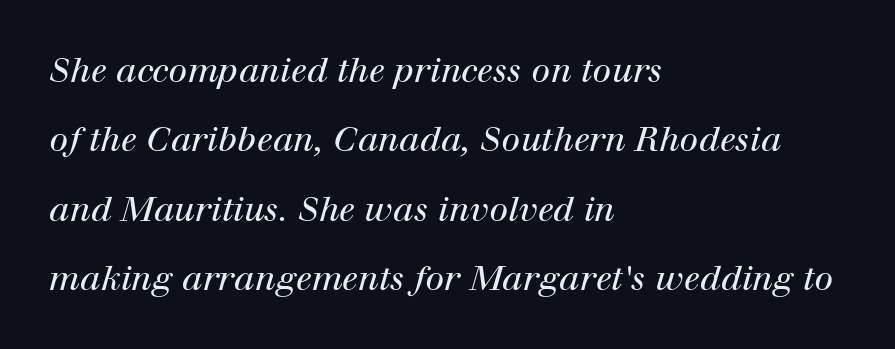
Q: Is the text bold? A: No.
Q: Is the text italic (slanted)? A: Yes, it leans right by about 12 degrees.
Q: Is the typeface a serif or a sans-serif typeface? A: Serif.
Q: Is the text underlined? A: No.
Q: How is the paragraph aligned? A: Left-aligned.
Q: Is the spacing between letters normal or unusually wide? A: Normal.
Q: Is the spacing between lines tight, normal or loose? A: Loose.
Q: Width (condensed, normal, or wide)? A: Normal.
Q: Stroke contrast? A: High.
Q: x-height? A: Medium.
Q: Monospaced? A: No.
